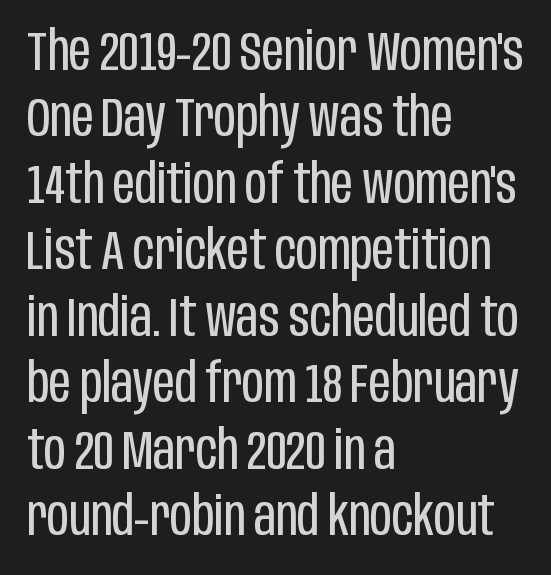
{"serif": "no", "italic": "no", "bold": "no", "weight": "regular", "width": "condensed", "stroke_contrast": "low", "x_height": "large", "monospaced": "no", "underline": "no", "align": "left", "line_spacing_ratio": 1.23, "letter_spacing": "normal", "letter_spacing_em": 0.0, "glyph_px": 54}
